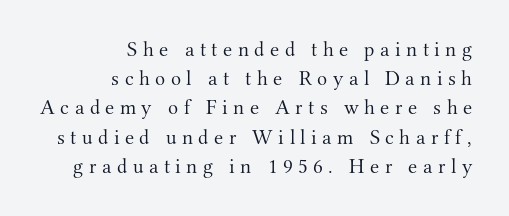
{"italic": "no", "bold": "no", "underline": "no", "align": "right", "line_spacing": "normal", "line_spacing_ratio": 1.39, "letter_spacing": "wide", "letter_spacing_em": 0.26, "glyph_px": 21}
